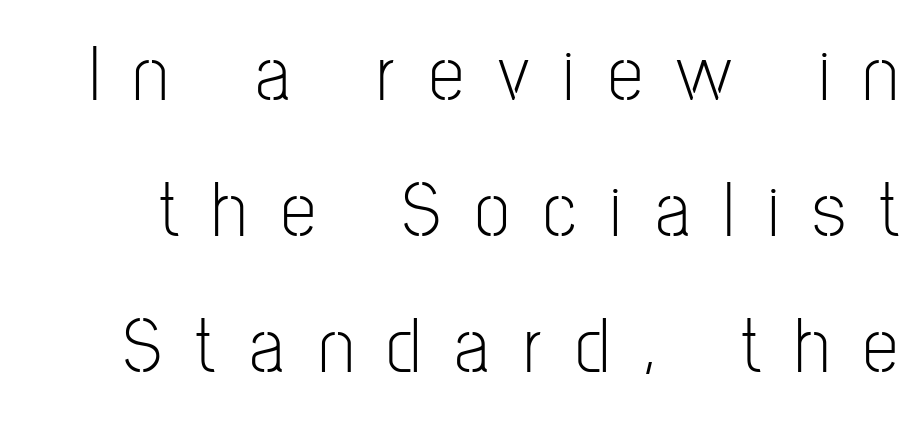
{"serif": "no", "italic": "no", "bold": "no", "weight": "light", "width": "condensed", "stroke_contrast": "low", "x_height": "medium", "monospaced": "no", "underline": "no", "line_spacing_ratio": 1.72, "letter_spacing": "wide", "letter_spacing_em": 0.43, "glyph_px": 79}
